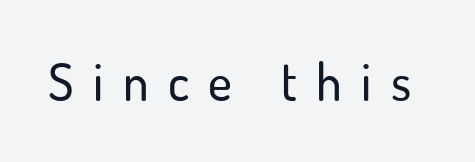
Q: Is the text italic (slanted)? A: No, it is upright.
Q: Is the typeface a serif or a sans-serif typeface? A: Sans-serif.
Q: Is the text underlined? A: No.
Q: Is the spacing between letters normal or unusually wide? A: Unusually wide.
Q: Width (condensed, normal, or wide)? A: Normal.
Q: Stroke contrast? A: Low.
Q: x-height? A: Small.
Q: Monospaced? A: No.
